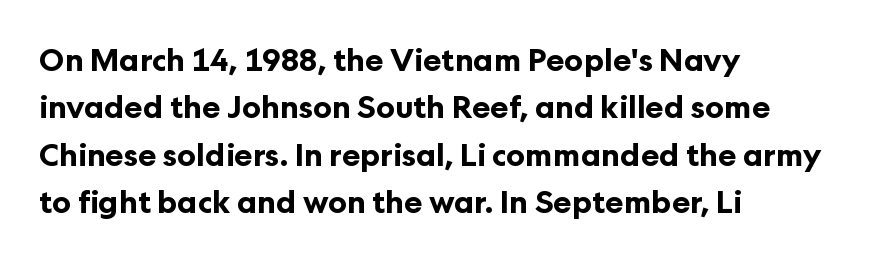
{"serif": "no", "italic": "no", "bold": "yes", "weight": "bold", "width": "normal", "stroke_contrast": "low", "x_height": "medium", "monospaced": "no", "underline": "no", "align": "left", "line_spacing": "normal", "line_spacing_ratio": 1.53, "letter_spacing": "normal", "letter_spacing_em": 0.0, "glyph_px": 31}
